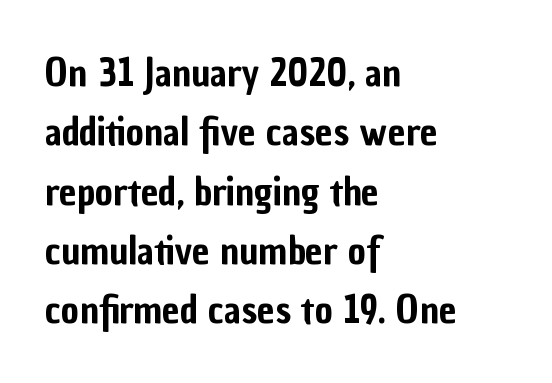
Q: Is the text italic (slanted)? A: No, it is upright.
Q: Is the typeface a serif or a sans-serif typeface? A: Sans-serif.
Q: Is the text underlined? A: No.
Q: How is the paragraph aligned? A: Left-aligned.
Q: Is the spacing between letters normal or unusually wide? A: Normal.
Q: Is the spacing between lines tight, normal or loose? A: Normal.
Q: Width (condensed, normal, or wide)? A: Condensed.
Q: Stroke contrast? A: Low.
Q: x-height? A: Medium.
Q: Monospaced? A: No.
